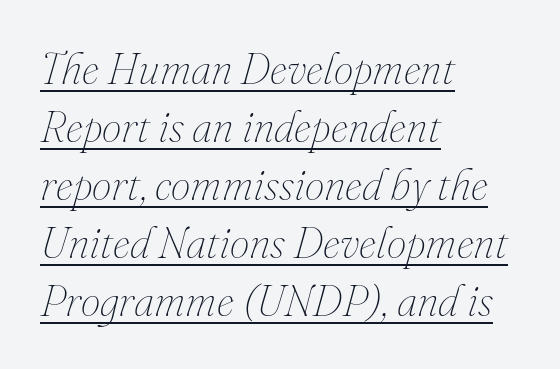
{"italic": "yes", "lean": "right", "slant_degrees": 16, "bold": "no", "weight": "thin", "width": "normal", "stroke_contrast": "medium", "x_height": "small", "monospaced": "no", "underline": "yes", "align": "left", "line_spacing": "normal", "line_spacing_ratio": 1.32, "letter_spacing": "normal", "letter_spacing_em": 0.0, "glyph_px": 44}
